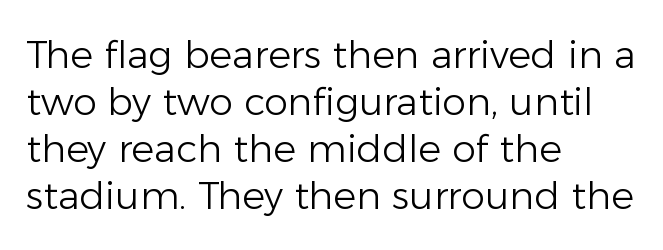
A typesetter would call this proportional, since set widths differ per character. This sample uses a sans-serif face. Characters remain perfectly vertical along every line. Descenders are the only things crossing below the line.
